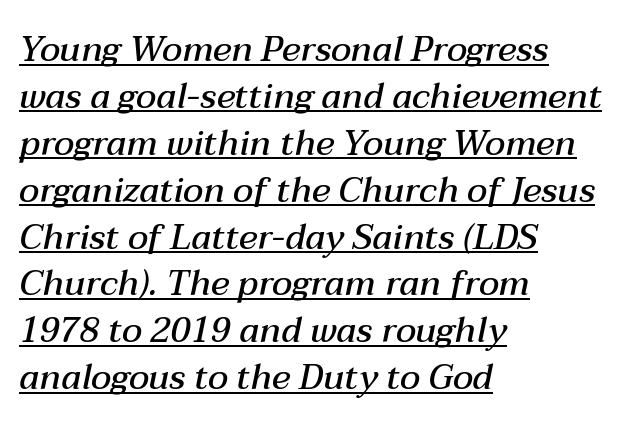
The image shows 35 px semibold type, italic (leaning right); set left-aligned, normal line spacing (1.34x), normal letter spacing, underlined; medium stroke contrast and a medium x-height.
